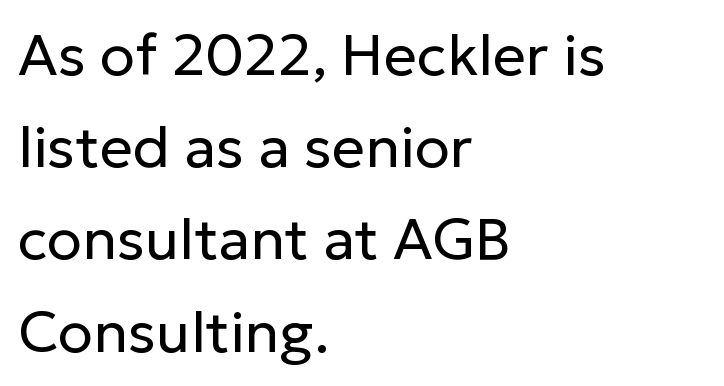
Q: Is the text bold? A: No.
Q: Is the text italic (slanted)? A: No, it is upright.
Q: Is the typeface a serif or a sans-serif typeface? A: Sans-serif.
Q: Is the text underlined? A: No.
Q: How is the paragraph aligned? A: Left-aligned.
Q: Is the spacing between letters normal or unusually wide? A: Normal.
Q: Is the spacing between lines tight, normal or loose? A: Normal.
Q: Width (condensed, normal, or wide)? A: Normal.
Q: Stroke contrast? A: Low.
Q: x-height? A: Medium.
Q: Monospaced? A: No.
